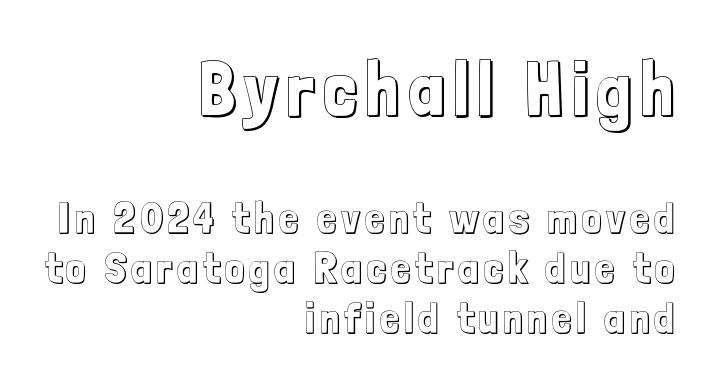
The gap between lines stays unmarked. Every row of glyphs terminates at an identical x-position on the right. A typesetter would call this proportional, since set widths differ per character. Type size steps down from the first block to the second. This is the regular roman posture of the typeface.
